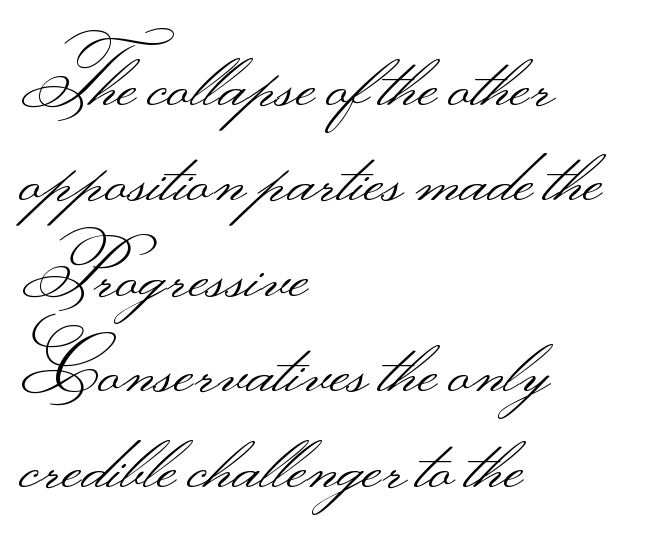
Heaviness? Minimal to ordinary, like unemphasized prose. Between one letter and the next there's only the usual sliver of space. These lines are rendered in a variable-pitch font. Horizontal alignment here is leftward, the default for most running prose. The space directly below the letters is spotless.
